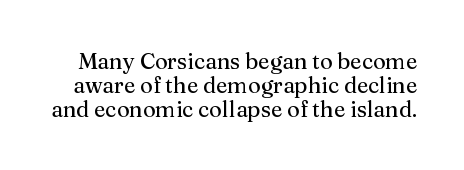
Q: Is the text bold? A: No.
Q: Is the text italic (slanted)? A: No, it is upright.
Q: Is the text underlined? A: No.
Q: Is the spacing between letters normal or unusually wide? A: Normal.
Q: Is the spacing between lines tight, normal or loose? A: Tight.
